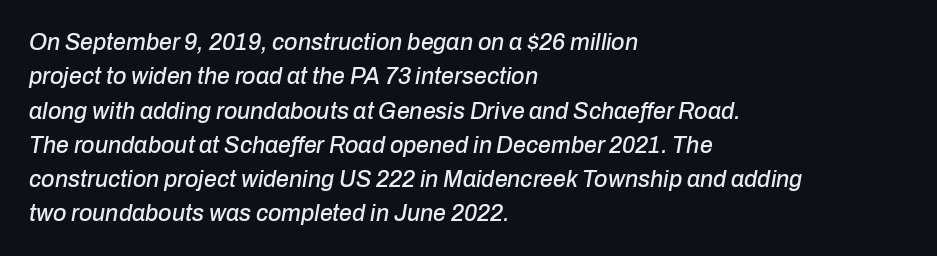
{"italic": "yes", "lean": "right", "slant_degrees": 10, "underline": "no", "align": "left", "line_spacing": "normal", "line_spacing_ratio": 1.49, "letter_spacing": "normal", "letter_spacing_em": 0.0, "glyph_px": 23}
